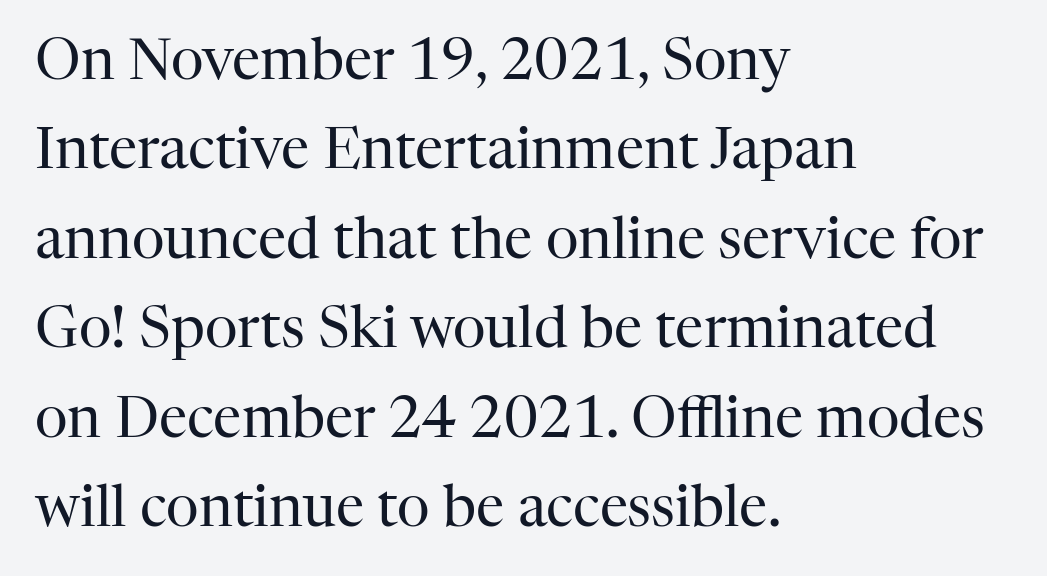
Q: Is the text bold? A: No.
Q: Is the text italic (slanted)? A: No, it is upright.
Q: Is the typeface a serif or a sans-serif typeface? A: Serif.
Q: Is the text underlined? A: No.
Q: How is the paragraph aligned? A: Left-aligned.
Q: Is the spacing between letters normal or unusually wide? A: Normal.
Q: Is the spacing between lines tight, normal or loose? A: Normal.
Q: Width (condensed, normal, or wide)? A: Normal.
Q: Stroke contrast? A: High.
Q: x-height? A: Medium.
Q: Monospaced? A: No.
